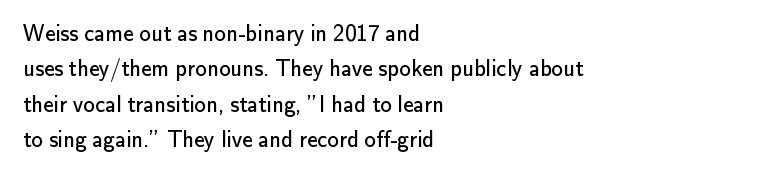
The image shows 23 px text type, upright; set left-aligned, normal line spacing (1.54x), normal letter spacing, not underlined.
